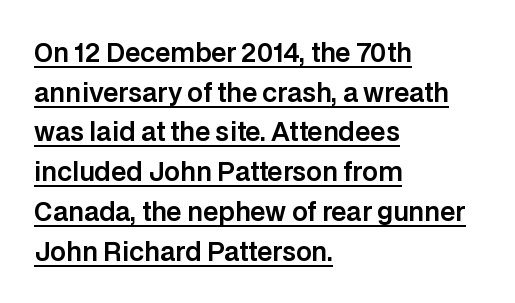
The image shows 25 px text type, upright; set left-aligned, normal line spacing (1.59x), normal letter spacing, underlined.
